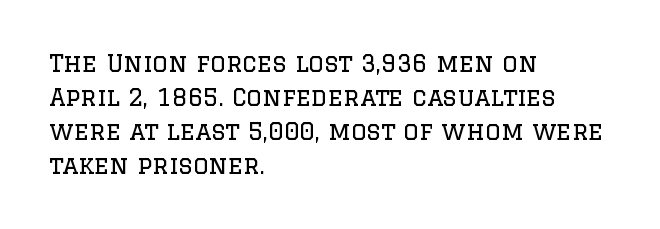
Q: Is the text bold? A: No.
Q: Is the text italic (slanted)? A: No, it is upright.
Q: Is the text underlined? A: No.
Q: How is the paragraph aligned? A: Left-aligned.
Q: Is the spacing between letters normal or unusually wide? A: Normal.
Q: Is the spacing between lines tight, normal or loose? A: Normal.
